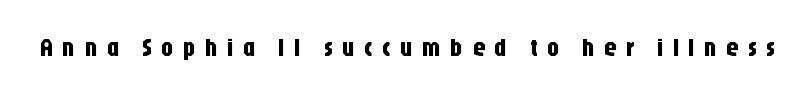
The strip under each line holds only bare page. You can tell it's not italic because the verticals are truly vertical. In terms of letterspacing, this is a distinctly airy, spread setting.
